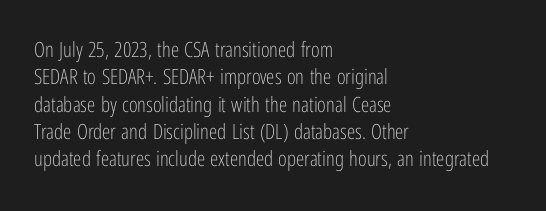
Q: Is the text bold? A: No.
Q: Is the text italic (slanted)? A: No, it is upright.
Q: Is the text underlined? A: No.
Q: How is the paragraph aligned? A: Left-aligned.
Q: Is the spacing between letters normal or unusually wide? A: Normal.
Q: Is the spacing between lines tight, normal or loose? A: Normal.
